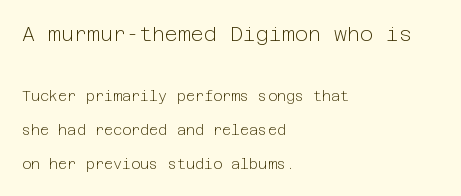
{"italic": "no", "bold": "no", "underline": "no", "align": "left", "line_spacing": "loose", "line_spacing_ratio": 2.44, "letter_spacing": "normal", "letter_spacing_em": 0.0, "larger_block": "first", "size_ratio": 1.43, "glyph_px": 20}
